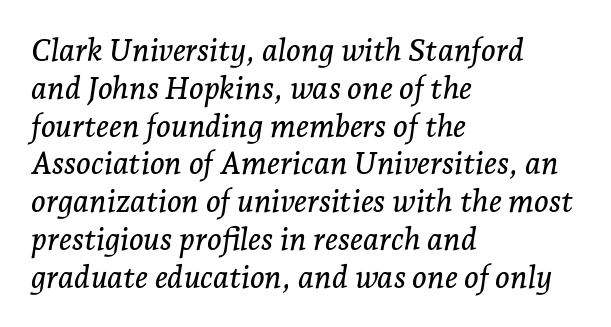
{"serif": "yes", "italic": "yes", "lean": "right", "slant_degrees": 7, "width": "normal", "stroke_contrast": "low", "x_height": "medium", "monospaced": "no", "underline": "no", "align": "left", "line_spacing_ratio": 1.22, "letter_spacing": "normal", "letter_spacing_em": 0.0, "glyph_px": 31}
